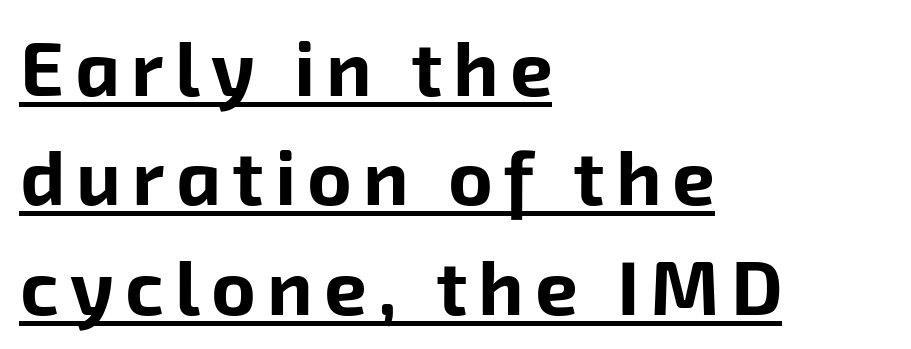
The image shows 76 px bold sans-serif type; set left-aligned, normal line spacing (1.44x), underlined; low stroke contrast and a medium x-height.
